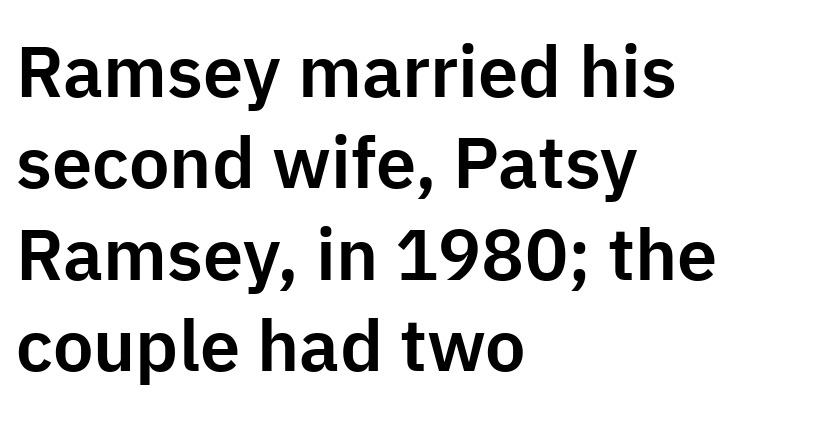
Q: Is the text italic (slanted)? A: No, it is upright.
Q: Is the typeface a serif or a sans-serif typeface? A: Sans-serif.
Q: Is the text underlined? A: No.
Q: How is the paragraph aligned? A: Left-aligned.
Q: Is the spacing between letters normal or unusually wide? A: Normal.
Q: Is the spacing between lines tight, normal or loose? A: Normal.
Q: Width (condensed, normal, or wide)? A: Normal.
Q: Stroke contrast? A: Low.
Q: x-height? A: Medium.
Q: Monospaced? A: No.
